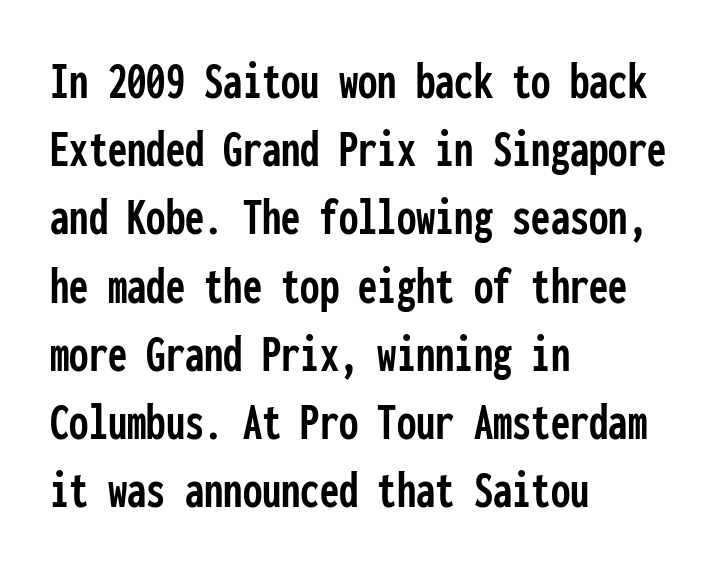
The image shows 55 px condensed sans-serif type, upright, monospaced; set left-aligned, line spacing 1.24x, normal letter spacing, not underlined; low stroke contrast and a medium x-height.
